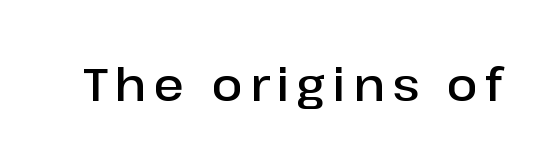
Q: Is the text bold? A: Semi-bold.
Q: Is the text italic (slanted)? A: No, it is upright.
Q: Is the typeface a serif or a sans-serif typeface? A: Sans-serif.
Q: Is the text underlined? A: No.
Q: Width (condensed, normal, or wide)? A: Normal.
Q: Stroke contrast? A: Low.
Q: x-height? A: Medium.
Q: Monospaced? A: No.
